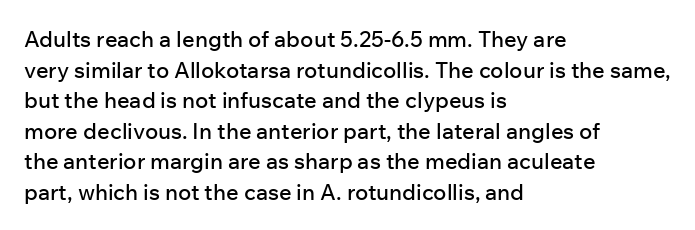
If you drew a line through each stem, it would be perfectly vertical. Honestly, the letter spacing is just normal — you wouldn't notice it. The words here are not underlined. Notice how the passage keeps a crisp vertical edge on the left only. Interline gaps are of average width in this sample.
